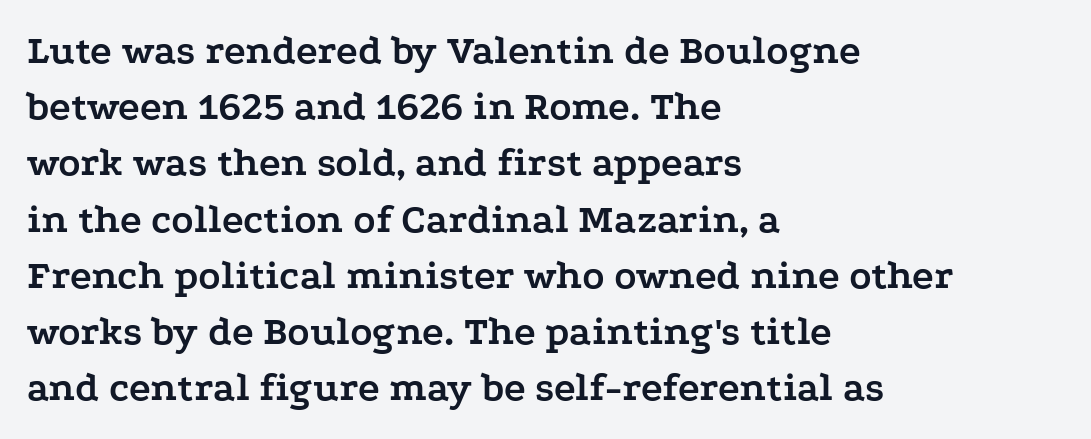
{"serif": "yes", "italic": "no", "bold": "yes", "weight": "semibold", "width": "wide", "stroke_contrast": "low", "x_height": "medium", "monospaced": "no", "underline": "no", "align": "left", "line_spacing": "normal", "line_spacing_ratio": 1.37, "letter_spacing": "normal", "letter_spacing_em": 0.0, "glyph_px": 41}
